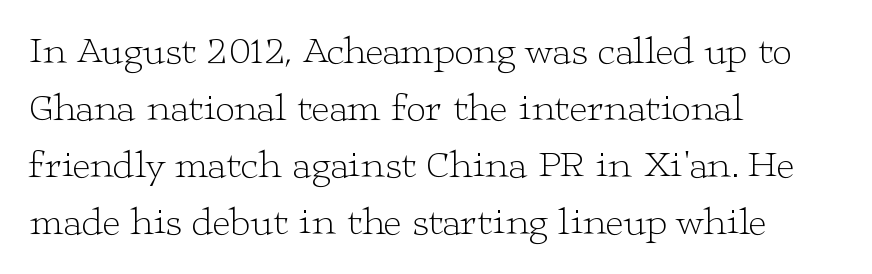
Casual observation: everything's shoved over to the left. Letter spacing: default. Vertically, the passage feels balanced, rows spaced as you'd expect. You can tell it's not italic because the verticals are truly vertical. The baseline area is clear.
